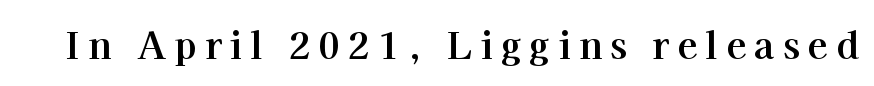
The image shows 37 px bold serif type, upright; set unusually wide letter spacing (+0.22 em), not underlined; high stroke contrast and a medium x-height.
